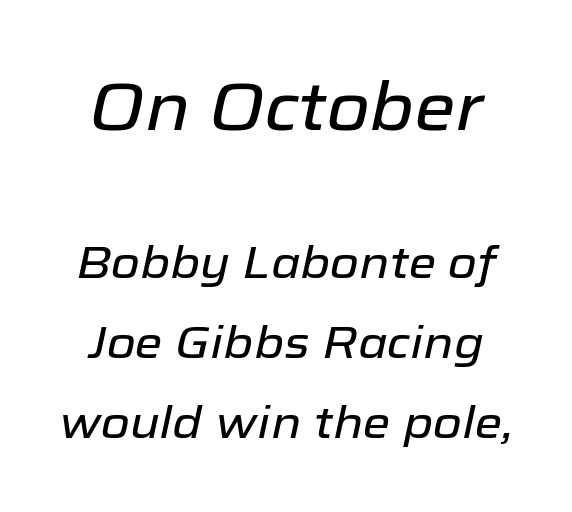
Q: Is the text italic (slanted)? A: Yes, it leans right by about 12 degrees.
Q: Is the text underlined? A: No.
Q: Is the spacing between letters normal or unusually wide? A: Normal.
Q: Which block of text is set in a larger size, the first (top) or the second (bottom)? A: The first (top) one.
Q: Width (condensed, normal, or wide)? A: Normal.
Q: Stroke contrast? A: Low.
Q: x-height? A: Medium.
Q: Monospaced? A: No.
